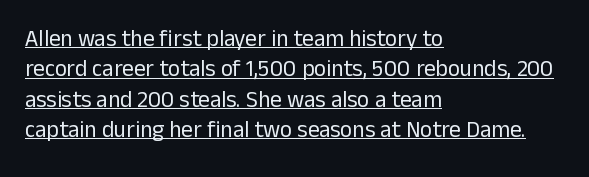
Q: Is the text bold? A: No.
Q: Is the text italic (slanted)? A: No, it is upright.
Q: Is the text underlined? A: Yes.
Q: How is the paragraph aligned? A: Left-aligned.
Q: Is the spacing between letters normal or unusually wide? A: Normal.
Q: Is the spacing between lines tight, normal or loose? A: Normal.
